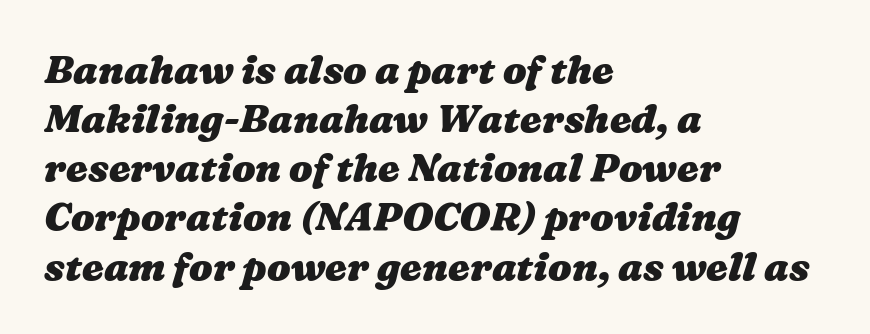
All the whitespace from short lines collects on the right. What weight is shown? A full bold with thick strokes. The vertical gap from one line to the next is medium. Here the glyphs are tracked normally, forming tight word shapes.
